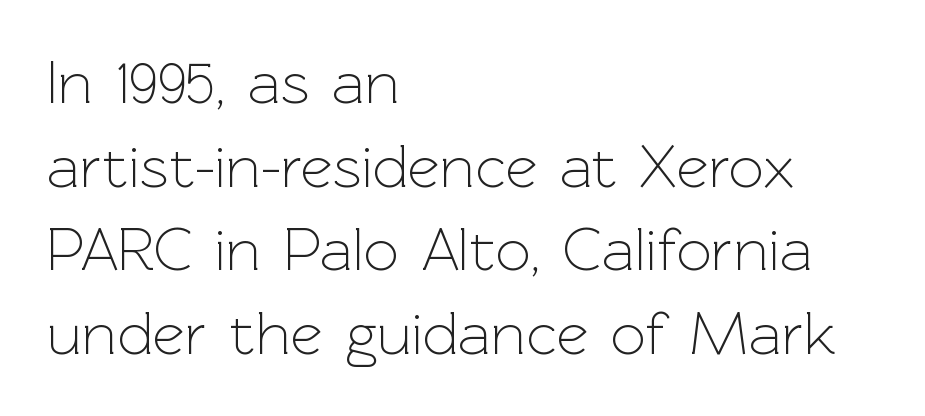
{"serif": "no", "italic": "no", "bold": "no", "weight": "light", "width": "normal", "x_height": "medium", "monospaced": "no", "underline": "no", "align": "left", "line_spacing": "normal", "line_spacing_ratio": 1.35, "letter_spacing": "normal", "letter_spacing_em": 0.0, "glyph_px": 62}
